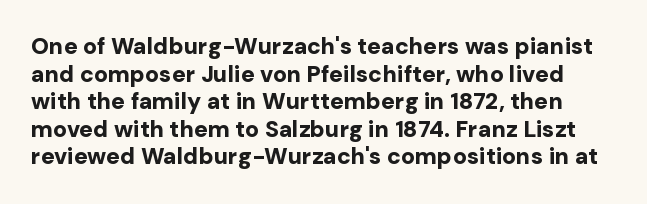
The passage shown is not underscored anywhere. As a designer I'd log this as weight 700, bold. These lines were composed using upright roman letters. The type is set solid horizontally, with unmodified tracking.
